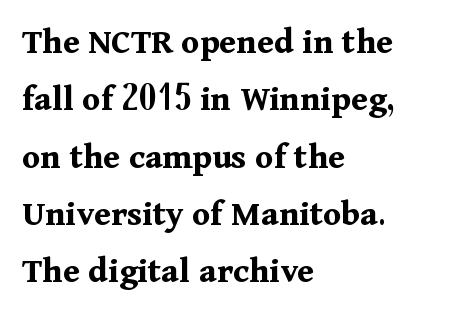
Q: Is the text bold? A: Yes.
Q: Is the text italic (slanted)? A: No, it is upright.
Q: Is the typeface a serif or a sans-serif typeface? A: Serif.
Q: Is the text underlined? A: No.
Q: How is the paragraph aligned? A: Left-aligned.
Q: Is the spacing between letters normal or unusually wide? A: Normal.
Q: Is the spacing between lines tight, normal or loose? A: Normal.
Q: Width (condensed, normal, or wide)? A: Normal.
Q: Stroke contrast? A: Medium.
Q: x-height? A: Medium.
Q: Monospaced? A: No.
